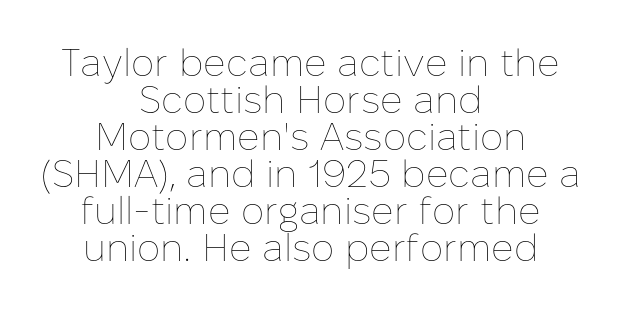
Is this a fixed-width face? No — the glyphs have proportional, varying widths. Where is the straight margin? There isn't one; the lines are centered. Posture: upright roman. The area under the type is left untouched. On a weight scale, this lands at 450 or below.
